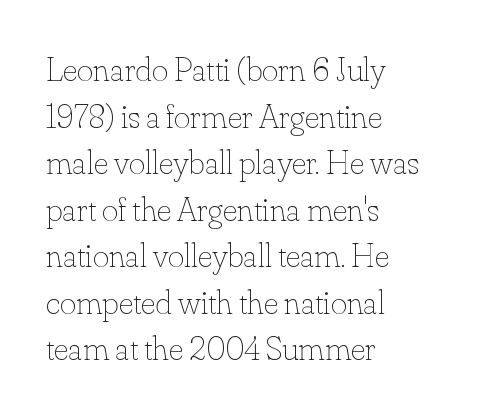
The image shows 35 px thin type, upright; set left-aligned, normal line spacing (1.33x), normal letter spacing, not underlined; low stroke contrast and a small x-height.
